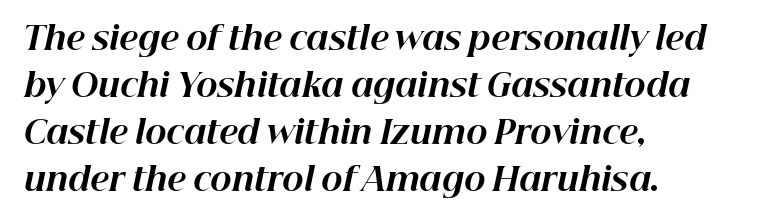
{"italic": "yes", "lean": "right", "slant_degrees": 12, "bold": "yes", "weight": "bold", "width": "normal", "stroke_contrast": "high", "x_height": "medium", "monospaced": "no", "underline": "no", "align": "left", "line_spacing": "normal", "line_spacing_ratio": 1.47, "letter_spacing": "normal", "letter_spacing_em": 0.0, "glyph_px": 32}
